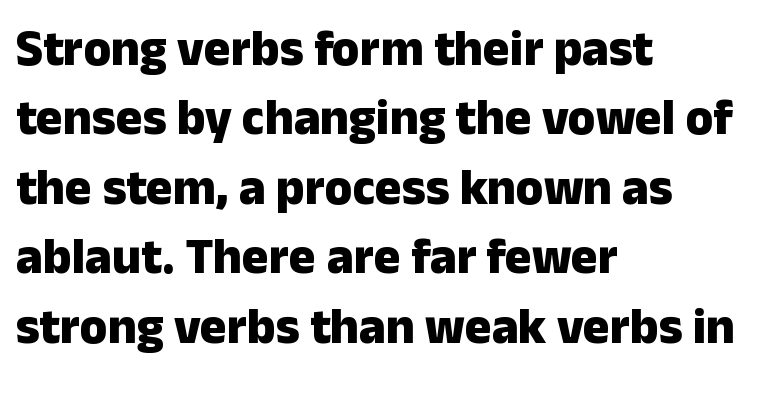
Q: Is the text bold? A: Yes.
Q: Is the text italic (slanted)? A: No, it is upright.
Q: Is the typeface a serif or a sans-serif typeface? A: Sans-serif.
Q: Is the text underlined? A: No.
Q: How is the paragraph aligned? A: Left-aligned.
Q: Is the spacing between letters normal or unusually wide? A: Normal.
Q: Is the spacing between lines tight, normal or loose? A: Normal.
Q: Width (condensed, normal, or wide)? A: Normal.
Q: Stroke contrast? A: Low.
Q: x-height? A: Medium.
Q: Monospaced? A: No.
